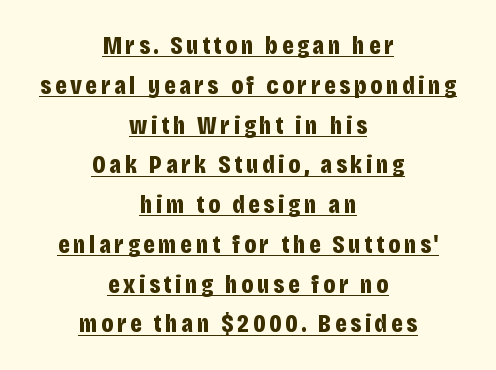
{"italic": "no", "bold": "yes", "underline": "yes", "align": "center", "line_spacing": "normal", "line_spacing_ratio": 1.53, "glyph_px": 26}
